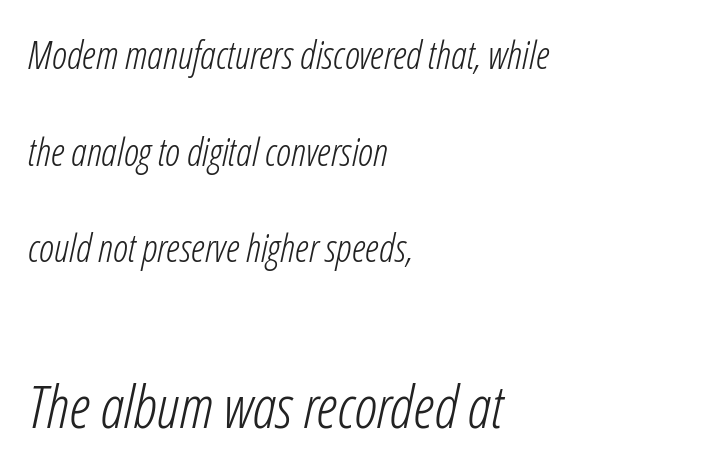
{"italic": "yes", "lean": "right", "slant_degrees": 12, "bold": "no", "weight": "light", "width": "condensed", "stroke_contrast": "low", "x_height": "medium", "monospaced": "no", "underline": "no", "align": "left", "line_spacing": "loose", "line_spacing_ratio": 2.48, "letter_spacing": "normal", "letter_spacing_em": 0.0, "larger_block": "second", "size_ratio": 1.51, "glyph_px": 59}
